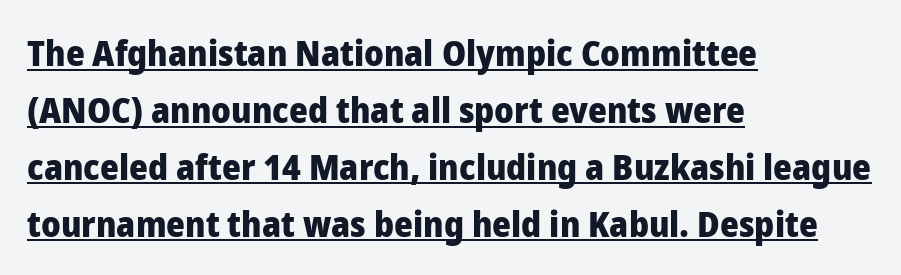
A typesetter would call this leading conventional body-copy spacing. Proportional: the letters do not fall into vertical columns. The line texture is even and compact thanks to regular tracking. Heavy-handed strokes throughout: this text is bold. The type family on display is of the sans-serif kind.
